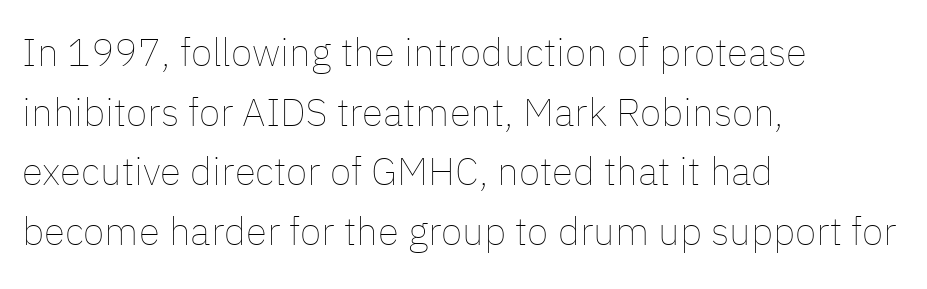
Q: Is the text bold? A: No.
Q: Is the text italic (slanted)? A: No, it is upright.
Q: Is the text underlined? A: No.
Q: How is the paragraph aligned? A: Left-aligned.
Q: Is the spacing between letters normal or unusually wide? A: Normal.
Q: Is the spacing between lines tight, normal or loose? A: Normal.
Q: Width (condensed, normal, or wide)? A: Normal.
Q: Stroke contrast? A: Low.
Q: x-height? A: Medium.
Q: Monospaced? A: No.
